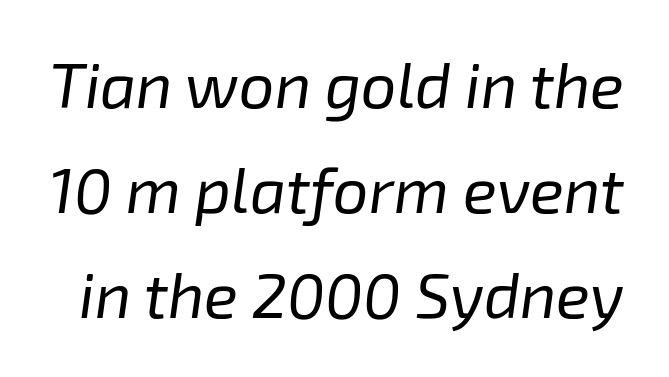
{"italic": "yes", "lean": "right", "slant_degrees": 8, "bold": "no", "weight": "regular", "width": "normal", "stroke_contrast": "low", "x_height": "medium", "monospaced": "no", "underline": "no", "line_spacing": "normal", "line_spacing_ratio": 1.67, "letter_spacing": "normal", "letter_spacing_em": 0.0, "glyph_px": 63}
